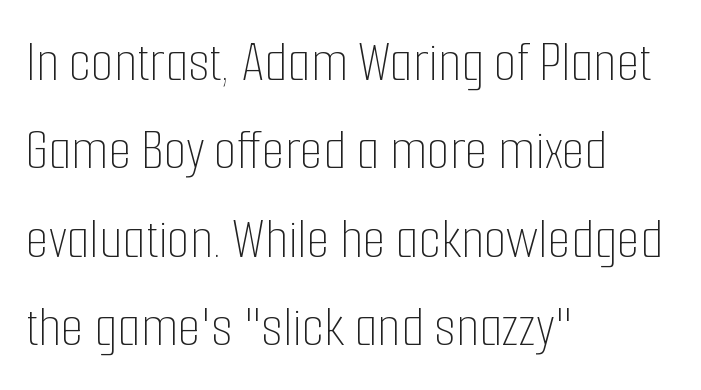
{"italic": "no", "bold": "no", "weight": "thin", "width": "condensed", "stroke_contrast": "low", "x_height": "medium", "monospaced": "no", "underline": "no", "align": "left", "line_spacing": "normal", "line_spacing_ratio": 1.5, "letter_spacing": "normal", "letter_spacing_em": 0.0, "glyph_px": 59}
